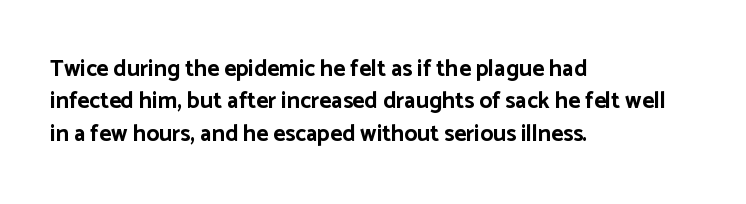
{"italic": "no", "bold": "yes", "underline": "no", "align": "left", "line_spacing": "normal", "line_spacing_ratio": 1.41, "letter_spacing": "normal", "letter_spacing_em": 0.0, "glyph_px": 23}
